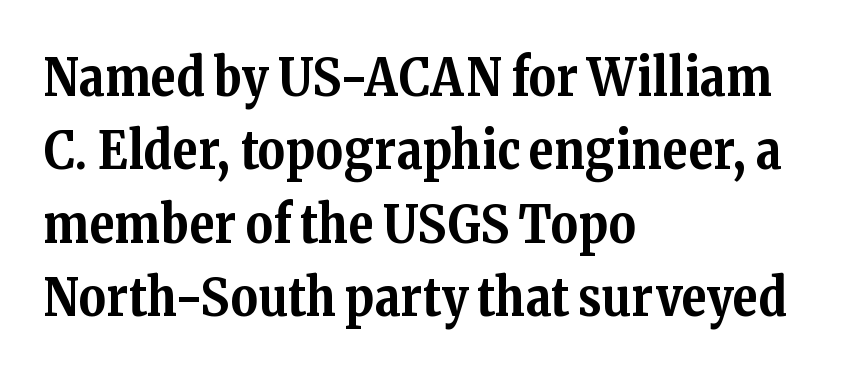
Q: Is the text bold? A: Yes.
Q: Is the text italic (slanted)? A: No, it is upright.
Q: Is the typeface a serif or a sans-serif typeface? A: Serif.
Q: Is the text underlined? A: No.
Q: How is the paragraph aligned? A: Left-aligned.
Q: Is the spacing between letters normal or unusually wide? A: Normal.
Q: Is the spacing between lines tight, normal or loose? A: Normal.
Q: Width (condensed, normal, or wide)? A: Normal.
Q: Stroke contrast? A: Medium.
Q: x-height? A: Medium.
Q: Monospaced? A: No.
